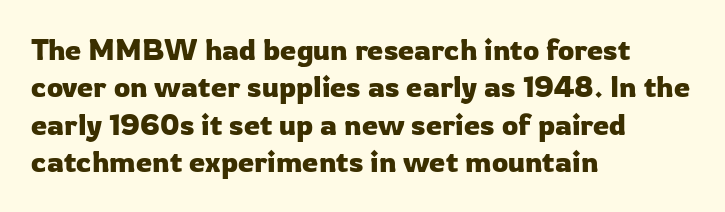
This is the regular roman posture of the typeface. Here the designer chose a conventional face with non-uniform glyph widths. The designer went with a sans here, leaving each stem footless. These lines are set flush left with a ragged right edge.
